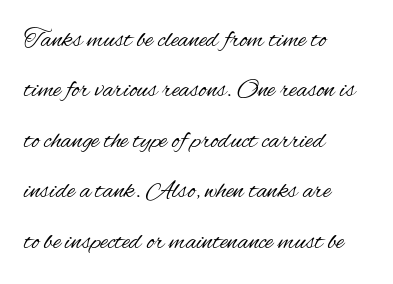
{"bold": "no", "underline": "no", "align": "left", "line_spacing": "loose", "line_spacing_ratio": 1.94, "letter_spacing": "normal", "letter_spacing_em": 0.0, "glyph_px": 26}
